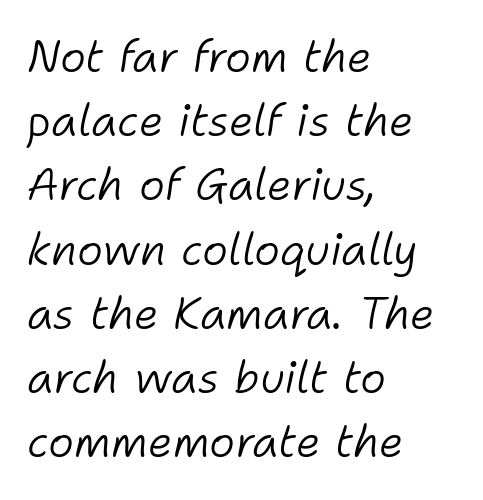
Q: Is the text bold? A: No.
Q: Is the text italic (slanted)? A: Yes, it leans right by about 11 degrees.
Q: Is the text underlined? A: No.
Q: How is the paragraph aligned? A: Left-aligned.
Q: Is the spacing between letters normal or unusually wide? A: Normal.
Q: Is the spacing between lines tight, normal or loose? A: Normal.
Q: Width (condensed, normal, or wide)? A: Normal.
Q: Stroke contrast? A: Low.
Q: x-height? A: Medium.
Q: Monospaced? A: No.
